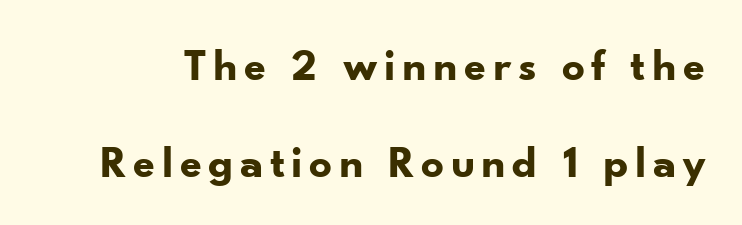
You could not count columns in this text — the font is proportionally spaced. The block of text is sparse from top to bottom, with ample space between rows. The foot of each line stays bare and open. Serifs: no, the terminals of the letterforms are clean.
